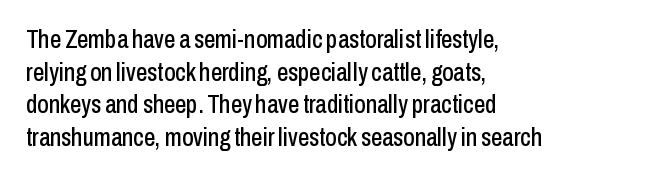
The image shows 25 px text type, upright; set left-aligned, normal line spacing (1.31x), normal letter spacing, not underlined.
